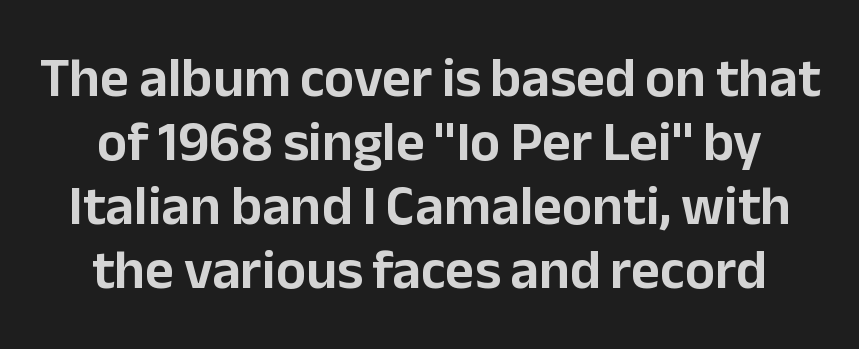
Horizontal alignment here is central, giving a formal, balanced look. This rendering leaves character spacing at its baseline value. Proportional: the letters do not fall into vertical columns. Notice how descenders almost collide with the ascenders below — that's tight leading. The space beneath each line is pristine and unruled. Every character sits straight up, as roman type does.
